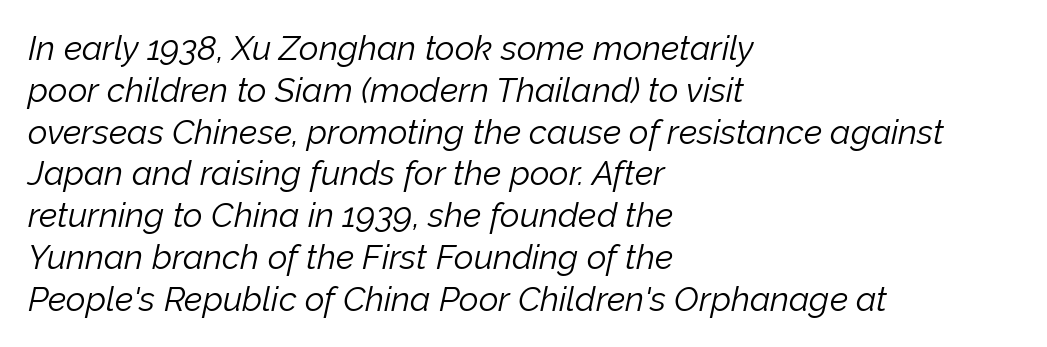
{"italic": "yes", "lean": "right", "slant_degrees": 12, "bold": "no", "weight": "light", "width": "normal", "stroke_contrast": "low", "x_height": "medium", "monospaced": "no", "underline": "no", "align": "left", "line_spacing_ratio": 1.23, "letter_spacing": "normal", "letter_spacing_em": 0.0, "glyph_px": 34}
